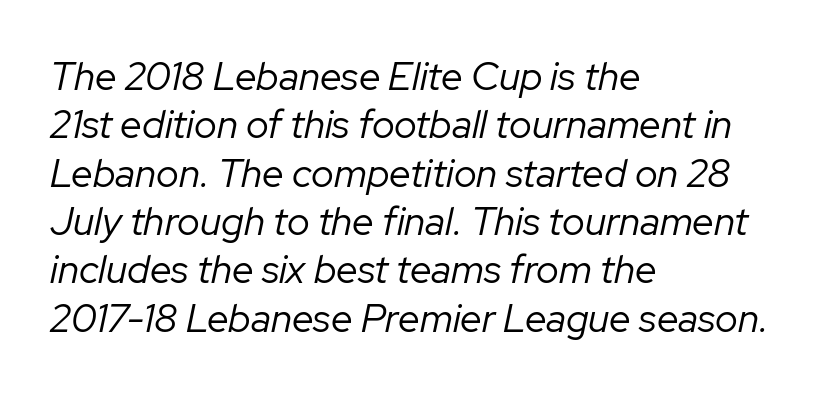
Does the copy run flush right? No — it runs flush left. Quick note: italic. The space beneath each line is pristine and unruled. Note the varied advance widths — an 'i' is clearly narrower than an 'm'. Weight: not bold — regular or lighter.
